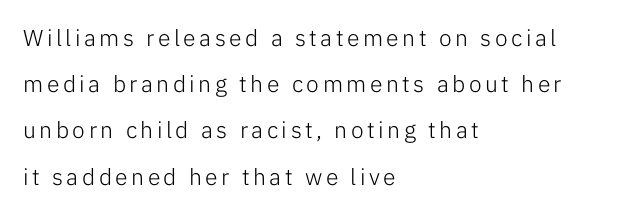
Q: Is the text bold? A: No.
Q: Is the text italic (slanted)? A: No, it is upright.
Q: Is the text underlined? A: No.
Q: How is the paragraph aligned? A: Left-aligned.
Q: Is the spacing between lines tight, normal or loose? A: Loose.
